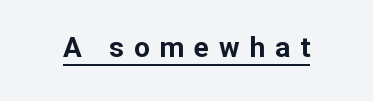
{"serif": "no", "italic": "no", "bold": "yes", "weight": "bold", "width": "normal", "stroke_contrast": "low", "x_height": "medium", "monospaced": "no", "underline": "yes", "letter_spacing": "wide", "letter_spacing_em": 0.36, "glyph_px": 28}
